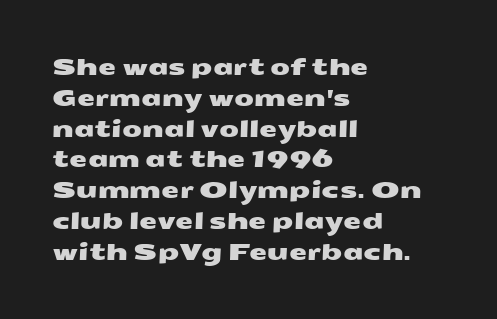
Q: Is the text underlined? A: No.
Q: How is the paragraph aligned? A: Left-aligned.
Q: Is the spacing between letters normal or unusually wide? A: Normal.
Q: Is the spacing between lines tight, normal or loose? A: Normal.
